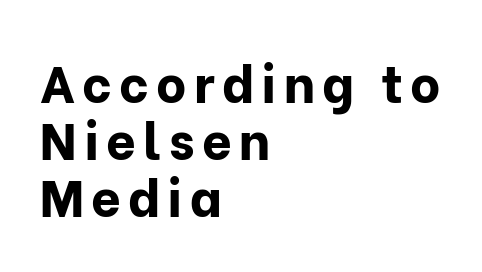
Q: Is the text bold? A: Yes.
Q: Is the text italic (slanted)? A: No, it is upright.
Q: Is the typeface a serif or a sans-serif typeface? A: Sans-serif.
Q: Is the text underlined? A: No.
Q: How is the paragraph aligned? A: Left-aligned.
Q: Is the spacing between lines tight, normal or loose? A: Tight.
Q: Width (condensed, normal, or wide)? A: Normal.
Q: Stroke contrast? A: Low.
Q: x-height? A: Medium.
Q: Monospaced? A: No.
